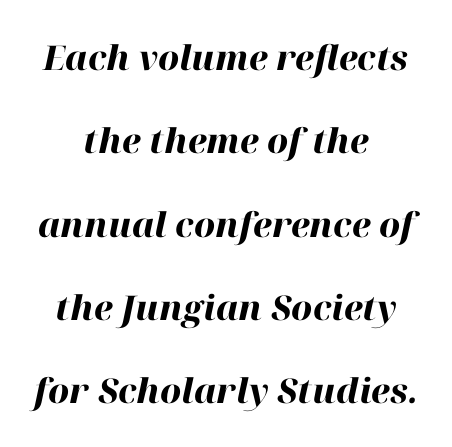
{"italic": "yes", "lean": "right", "slant_degrees": 12, "bold": "yes", "weight": "heavy", "width": "normal", "stroke_contrast": "high", "x_height": "medium", "monospaced": "no", "underline": "no", "align": "center", "line_spacing": "loose", "line_spacing_ratio": 2.45, "letter_spacing": "normal", "letter_spacing_em": 0.0, "glyph_px": 34}
